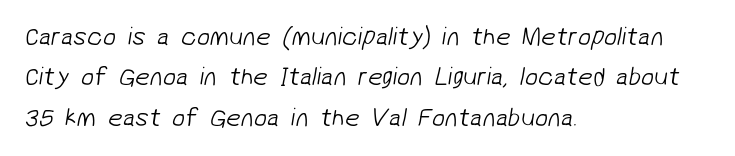
Beneath every word, the page is bare. Notice how descenders clear the ascenders below comfortably — that's standard leading. Reading down the block, your eye returns to a fixed left position each line. Think standard paragraph weight, or any step lighter than that. The tracking reads as untouched default to a designer's eye.
